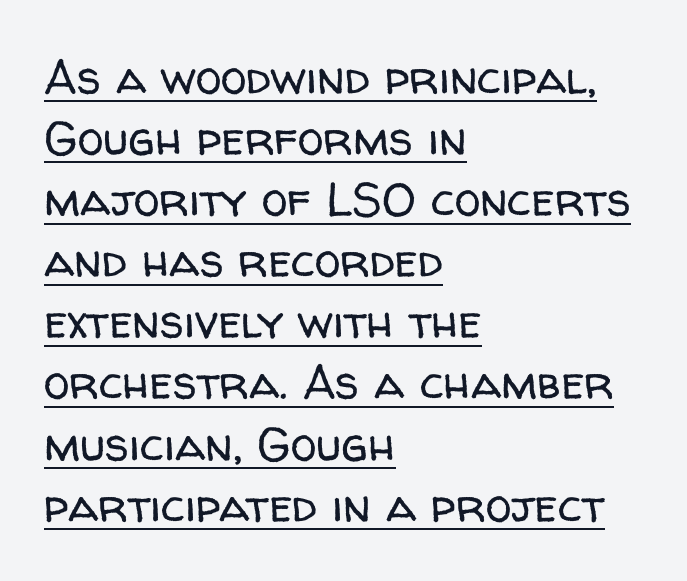
The image shows 47 px regular-weight sans-serif type, upright; set left-aligned, normal line spacing (1.3x), normal letter spacing, underlined; low stroke contrast and a medium x-height.
